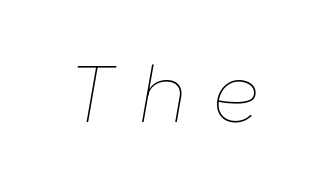
Q: Is the text bold? A: No.
Q: Is the text italic (slanted)? A: Yes, it leans right by about 10 degrees.
Q: Is the text underlined? A: No.
Q: Is the spacing between letters normal or unusually wide? A: Unusually wide.
Q: Width (condensed, normal, or wide)? A: Normal.
Q: Stroke contrast? A: Low.
Q: x-height? A: Medium.
Q: Monospaced? A: No.
